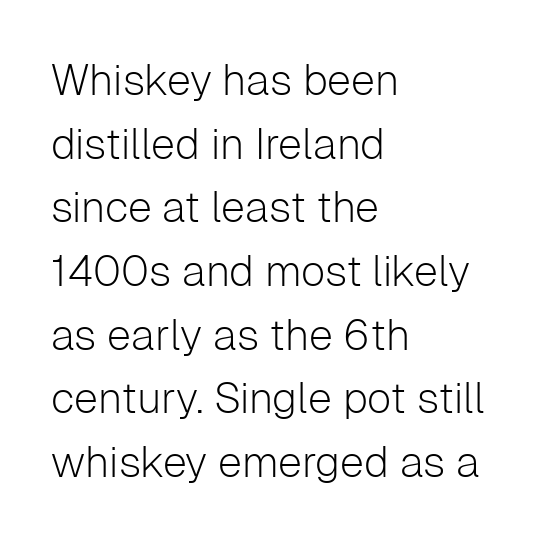
Layout note: lines flush left. Weight: not bold — regular or lighter. Characters follow at the spacing the type designer built in. Unmarked baselines from the first word to the last.
